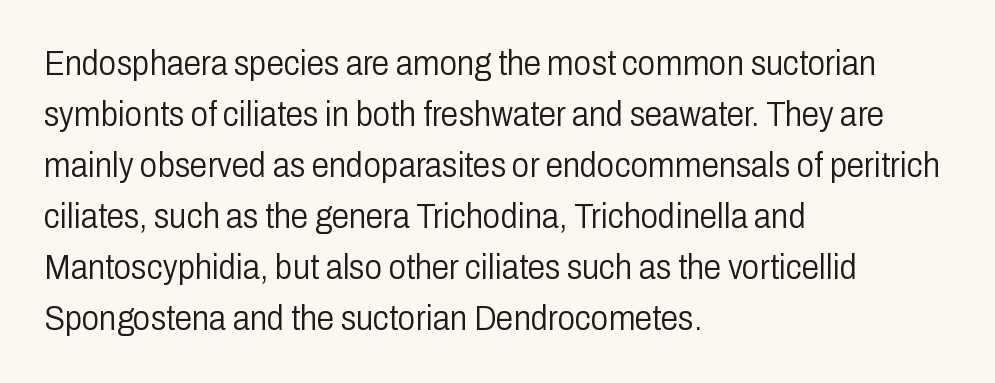
The image shows 35 px light, condensed sans-serif type, upright; set left-aligned, normal line spacing (1.46x), normal letter spacing, not underlined; low stroke contrast and a medium x-height.
